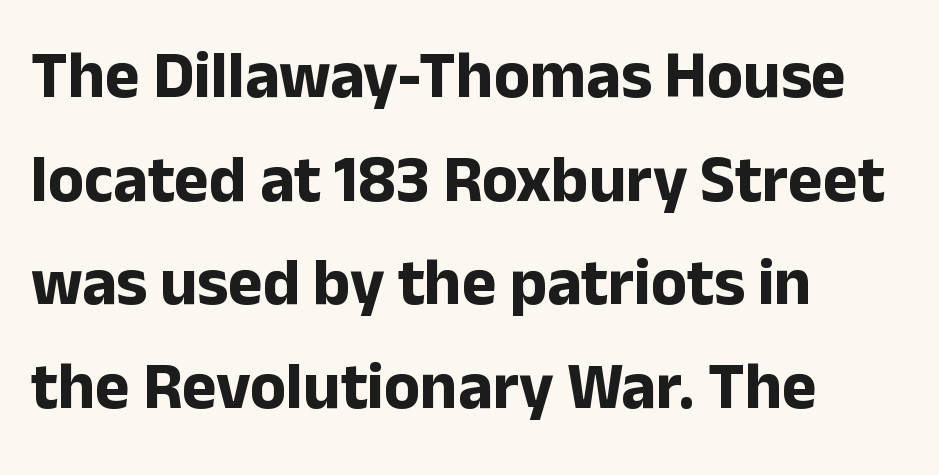
Reading down the block, your eye returns to a fixed left position each line. A full-strength bold gives these letters their thick strokes. Anything drawn beneath the words? Only blank space. Standard letterfit; no display-style spreading of the glyphs. Ordinary non-slanted type is in use. Unlike a traditional serif, this face leaves its strokes unadorned.
